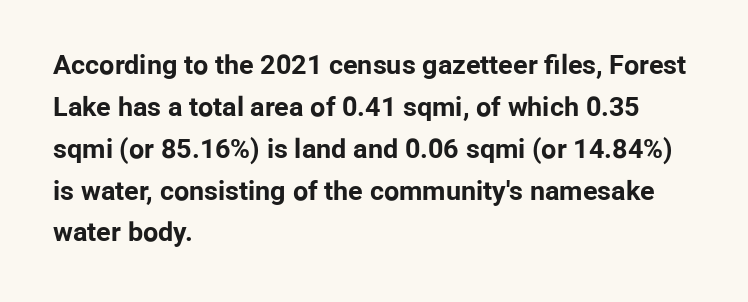
{"italic": "no", "bold": "yes", "underline": "no", "align": "left", "line_spacing": "normal", "line_spacing_ratio": 1.55, "letter_spacing": "normal", "letter_spacing_em": 0.0, "glyph_px": 27}
